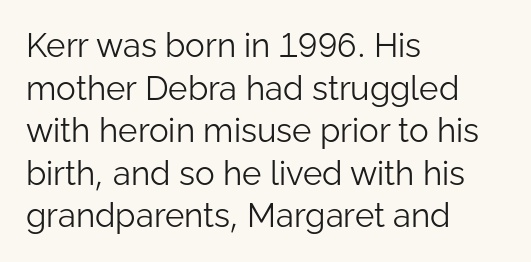
Q: Is the text bold? A: No.
Q: Is the text italic (slanted)? A: No, it is upright.
Q: Is the typeface a serif or a sans-serif typeface? A: Sans-serif.
Q: Is the text underlined? A: No.
Q: How is the paragraph aligned? A: Left-aligned.
Q: Is the spacing between letters normal or unusually wide? A: Normal.
Q: Is the spacing between lines tight, normal or loose? A: Normal.
Q: Width (condensed, normal, or wide)? A: Normal.
Q: Stroke contrast? A: Low.
Q: x-height? A: Medium.
Q: Monospaced? A: No.
